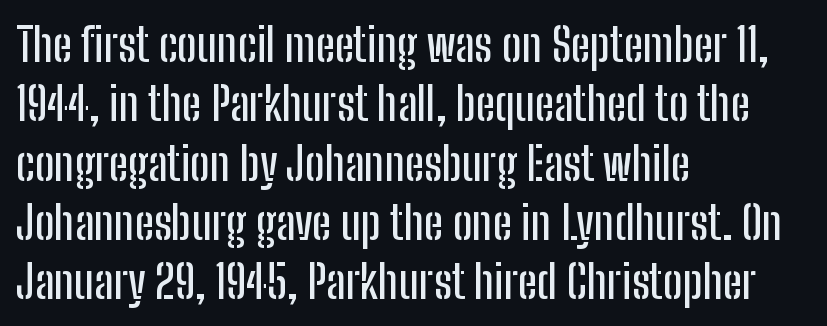
Q: Is the text italic (slanted)? A: No, it is upright.
Q: Is the typeface a serif or a sans-serif typeface? A: Sans-serif.
Q: Is the text underlined? A: No.
Q: How is the paragraph aligned? A: Left-aligned.
Q: Is the spacing between letters normal or unusually wide? A: Normal.
Q: Is the spacing between lines tight, normal or loose? A: Normal.
Q: Width (condensed, normal, or wide)? A: Condensed.
Q: Stroke contrast? A: Low.
Q: x-height? A: Medium.
Q: Monospaced? A: No.
